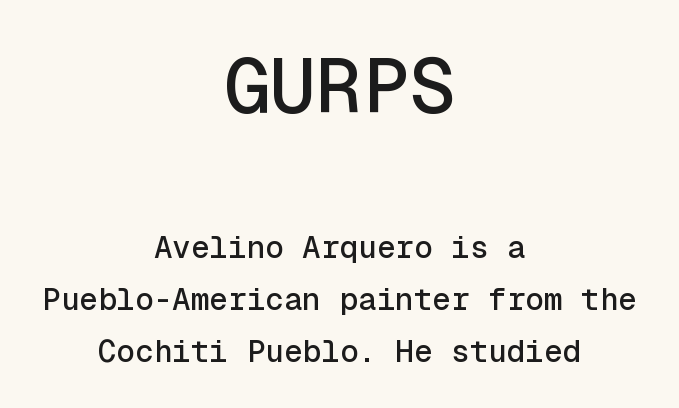
Leading: standard. Alignment: centered. Scale decreases going downward across the two blocks. Honestly, the letter spacing is just normal — you wouldn't notice it. The rendering shows plain stroke endings on the letterforms — a sans-serif design.
